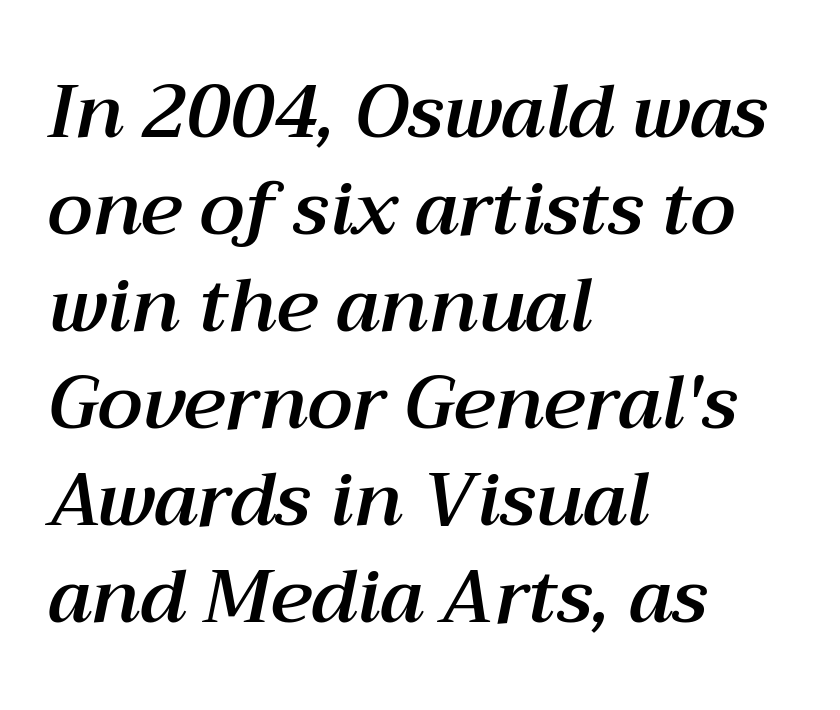
{"italic": "yes", "lean": "right", "slant_degrees": 12, "width": "normal", "stroke_contrast": "medium", "x_height": "medium", "monospaced": "no", "underline": "no", "align": "left", "line_spacing": "normal", "line_spacing_ratio": 1.31, "letter_spacing": "normal", "letter_spacing_em": 0.0, "glyph_px": 74}
